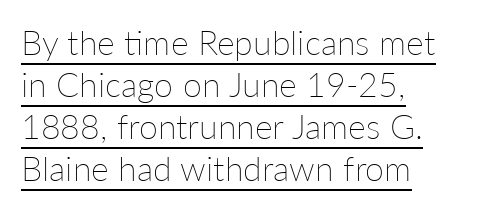
The image shows 34 px thin type, upright; set left-aligned, line spacing 1.24x, normal letter spacing, underlined; low stroke contrast and a medium x-height.
